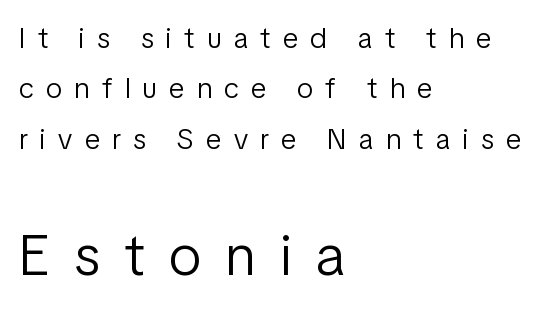
Layout note: lines flush left. Bigger letters appear in the bottom chunk; the top chunk is reduced. Is this a fixed-width face? No — the glyphs have proportional, varying widths. Spacing between characters has been opened up far beyond the box default.
